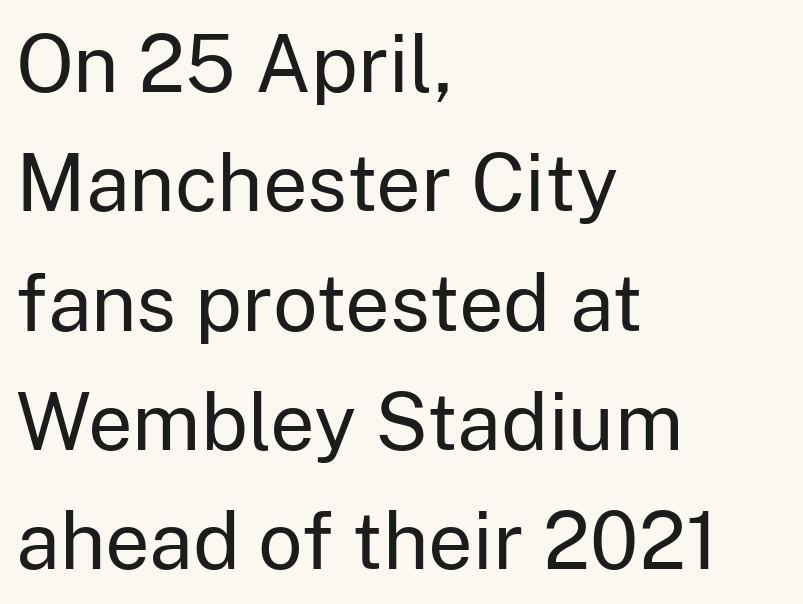
{"serif": "no", "italic": "no", "bold": "no", "weight": "regular", "width": "normal", "stroke_contrast": "low", "x_height": "medium", "monospaced": "no", "underline": "no", "align": "left", "line_spacing": "normal", "line_spacing_ratio": 1.51, "letter_spacing": "normal", "letter_spacing_em": 0.0, "glyph_px": 79}
